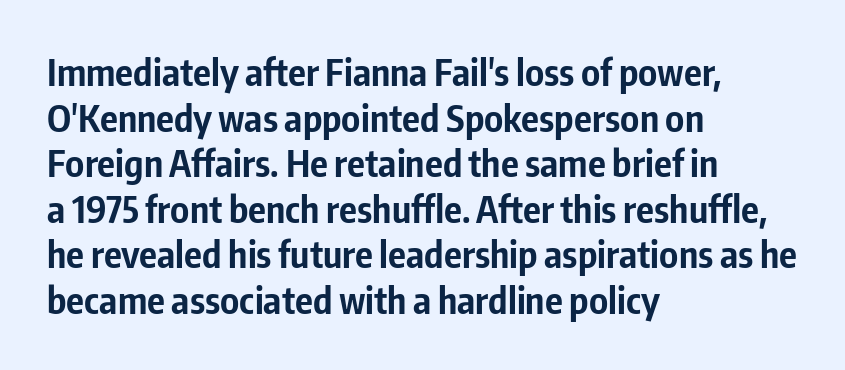
Has an underline been added? It has not. The specimen reads as upright at a glance. Notice how the passage keeps a crisp vertical edge on the left only. The strokes are fattened all the way to bold.
